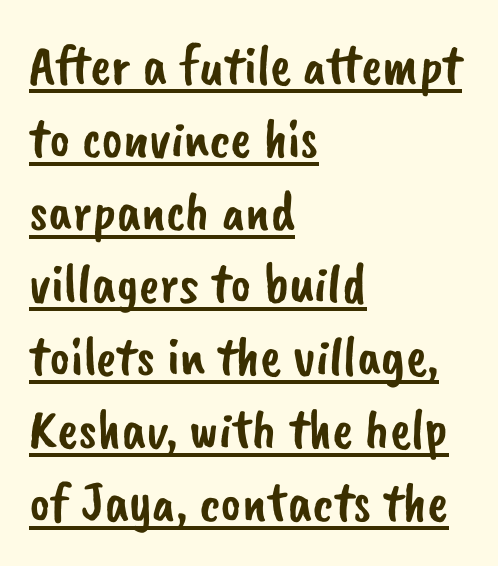
{"serif": "no", "width": "normal", "stroke_contrast": "low", "x_height": "small", "monospaced": "no", "underline": "yes", "align": "left", "line_spacing": "normal", "line_spacing_ratio": 1.3, "letter_spacing": "normal", "letter_spacing_em": 0.0, "glyph_px": 56}
